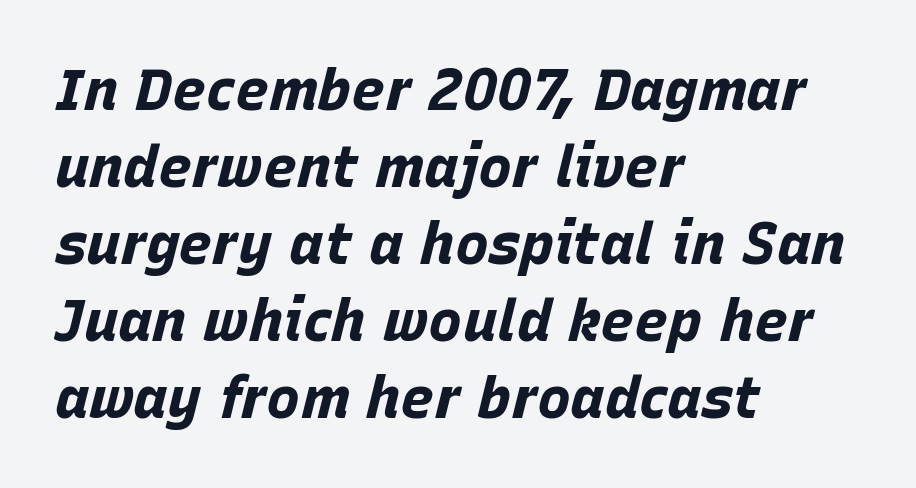
A typesetter would call this zero additional tracking. Is this a fixed-width face? No — the glyphs have proportional, varying widths. Quick note: underline off. One-word summary of the alignment: left. If you drew a line through each stem, it would be angled. Compared with an ordinary text face, these strokes are far heavier — a full bold.
